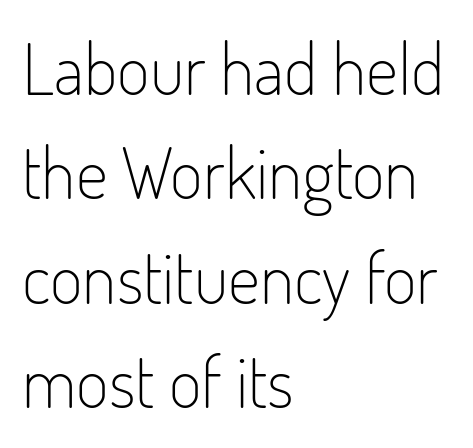
The image shows 71 px light, condensed sans-serif type, upright; set left-aligned, normal line spacing (1.47x), normal letter spacing, not underlined; low stroke contrast and a small x-height.
